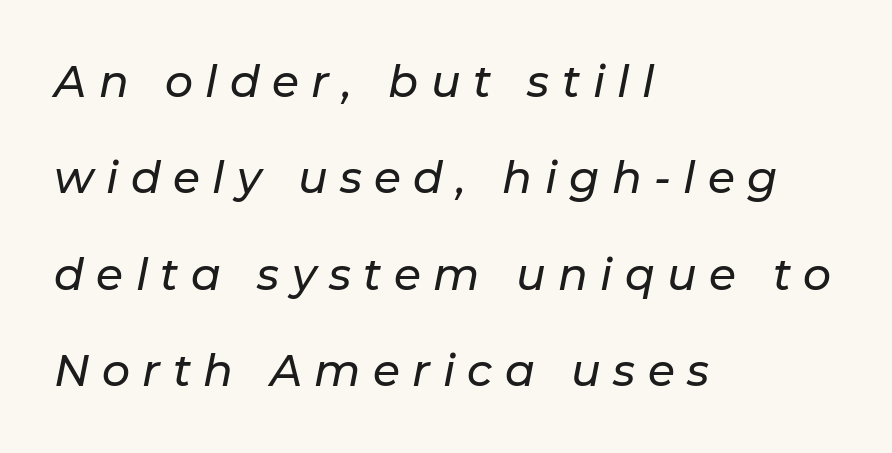
{"italic": "yes", "lean": "right", "slant_degrees": 11, "width": "normal", "stroke_contrast": "low", "x_height": "medium", "monospaced": "no", "underline": "no", "align": "left", "line_spacing": "loose", "line_spacing_ratio": 2.19, "letter_spacing": "wide", "letter_spacing_em": 0.28, "glyph_px": 44}
